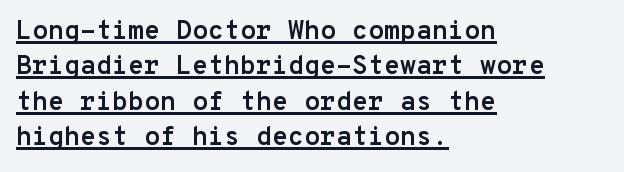
The passage shown has conventional tracking throughout. Which margin do the lines hug? The left one — the right edge is uneven. Style check: upright. The rows are spaced the way most documents space them. Look at the stroke-to-counter ratio: heavy, a bold.
